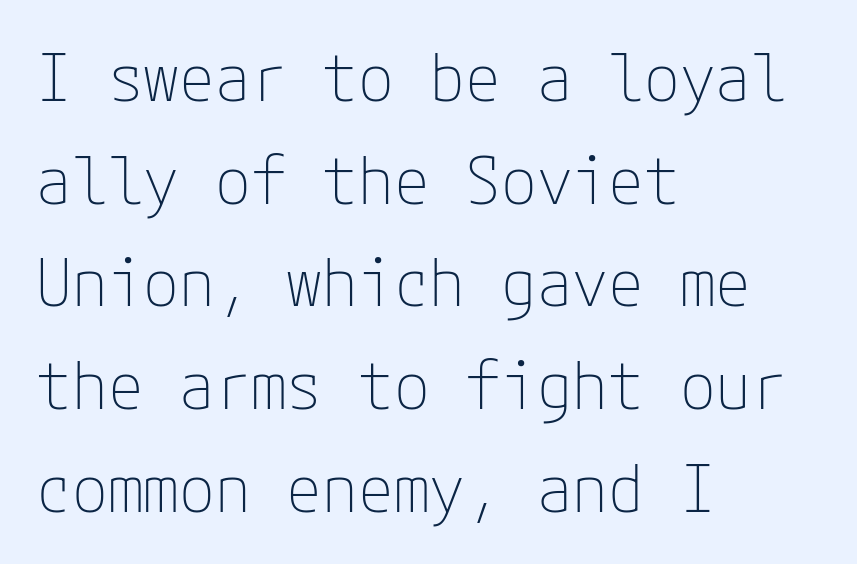
Observe the ordinary spacing: letters are neighbours, not strangers. Every character sits straight up, as roman type does. Weight: not bold — regular or lighter. Evenly set lines give the paragraph a standard silhouette.
